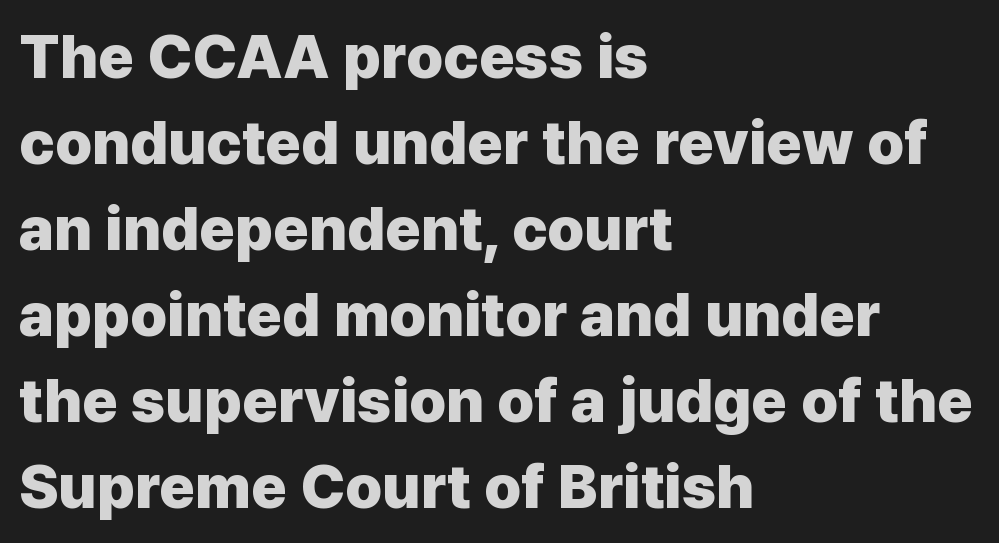
Q: Is the text bold? A: Yes.
Q: Is the text italic (slanted)? A: No, it is upright.
Q: Is the typeface a serif or a sans-serif typeface? A: Sans-serif.
Q: Is the text underlined? A: No.
Q: How is the paragraph aligned? A: Left-aligned.
Q: Is the spacing between letters normal or unusually wide? A: Normal.
Q: Is the spacing between lines tight, normal or loose? A: Normal.
Q: Width (condensed, normal, or wide)? A: Normal.
Q: Stroke contrast? A: Low.
Q: x-height? A: Medium.
Q: Monospaced? A: No.
